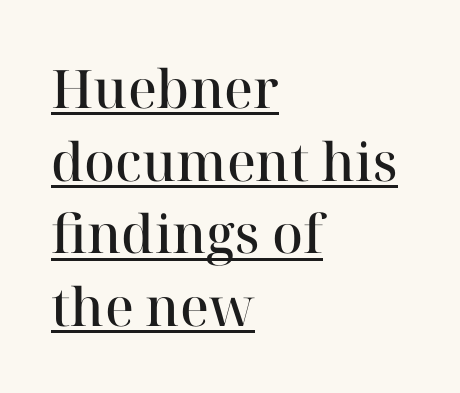
Check the space under the baseline: a stroke is drawn there. A typesetter would mark this as roman, not italic. A normal amount of white space separates one row of letters from the next. The paragraph has a hard left edge and a soft right edge.
